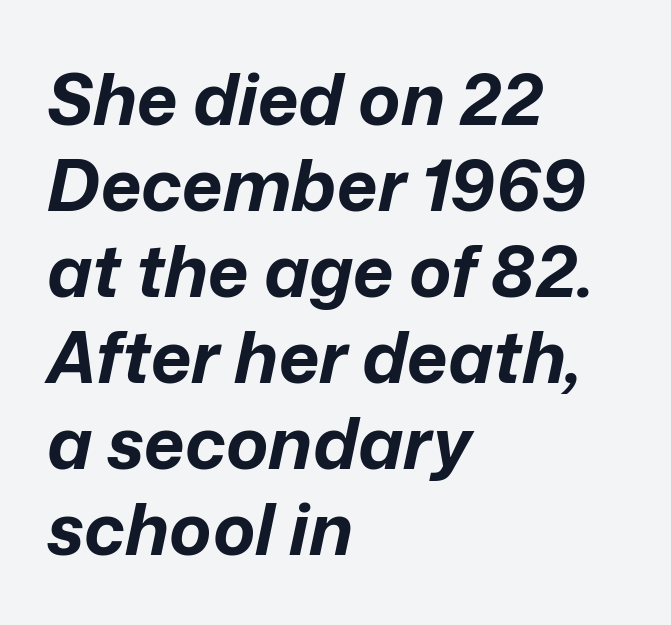
Tracking value appears to be zero — textbook default spacing. The text block is weighted toward the left margin, trailing off unevenly rightward. Does the lettering tilt? It does — this is italic. Heft: maximum for text — a bold. Bare-footed words on every line.
